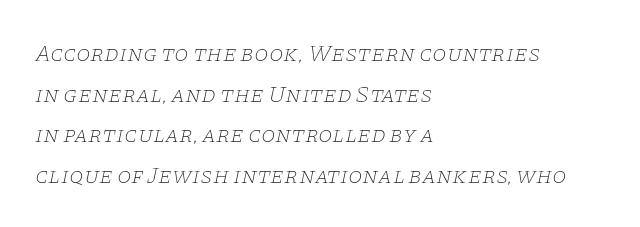
No letter is thick-stroked: the sample isn't bold. Horizontally, the lines are justified to the leading edge only. The space beneath each line is pristine and unruled. Between one letter and the next there's only the usual sliver of space.
